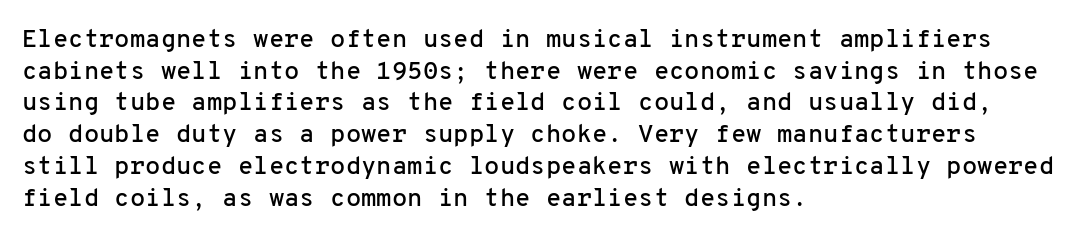
{"italic": "no", "underline": "no", "align": "left", "line_spacing": "normal", "line_spacing_ratio": 1.27, "letter_spacing": "normal", "letter_spacing_em": 0.0, "glyph_px": 25}
